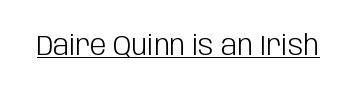
{"serif": "no", "italic": "no", "bold": "no", "weight": "light", "width": "condensed", "stroke_contrast": "low", "x_height": "large", "monospaced": "no", "underline": "yes", "letter_spacing": "normal", "letter_spacing_em": 0.0, "glyph_px": 29}
